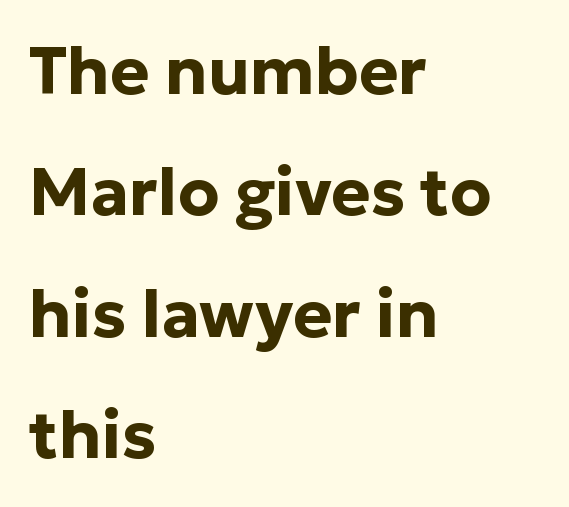
Italic? Not at all — the glyphs are vertical. Think of a printed novel: that variable character pitch is what you see here. The gaps between neighbouring characters are ordinary and unremarkable. As a designer I'd log this as weight 700, bold. Nobody drew a line under any word here. The rag falls on the right side of this text block.
